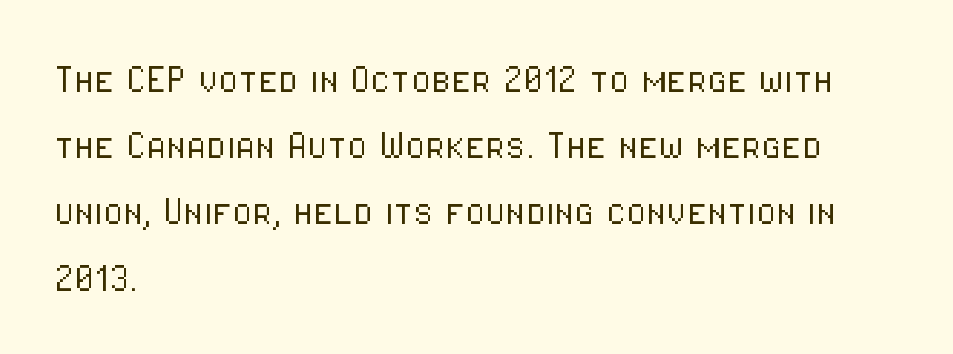
The image shows 46 px light, condensed sans-serif type, upright; set left-aligned, normal line spacing (1.44x), normal letter spacing, not underlined; low stroke contrast and a medium x-height.
